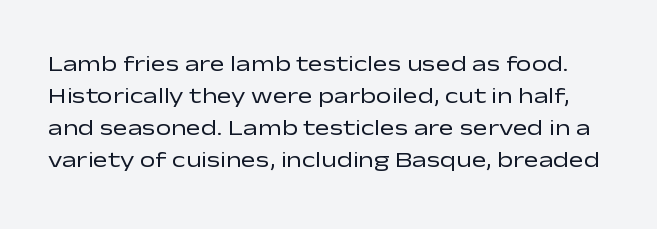
{"italic": "no", "bold": "no", "underline": "no", "line_spacing": "normal", "line_spacing_ratio": 1.46, "letter_spacing": "normal", "letter_spacing_em": 0.0, "glyph_px": 22}
